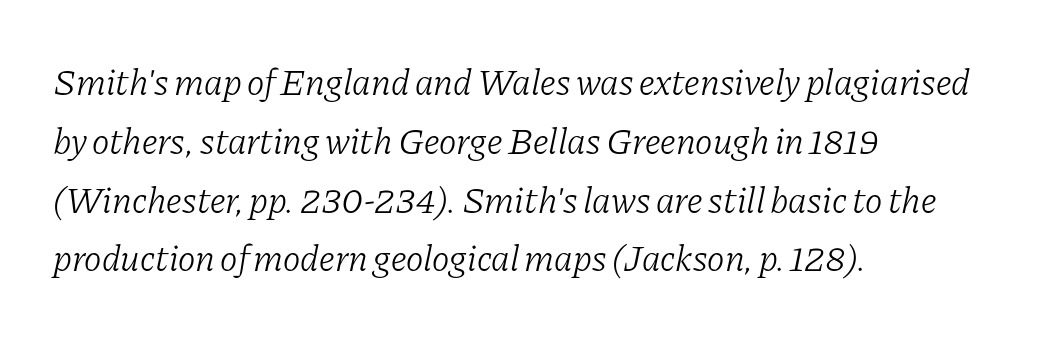
Q: Is the text bold? A: No.
Q: Is the text italic (slanted)? A: Yes, it leans right by about 11 degrees.
Q: Is the typeface a serif or a sans-serif typeface? A: Serif.
Q: Is the text underlined? A: No.
Q: How is the paragraph aligned? A: Left-aligned.
Q: Is the spacing between letters normal or unusually wide? A: Normal.
Q: Is the spacing between lines tight, normal or loose? A: Normal.
Q: Width (condensed, normal, or wide)? A: Normal.
Q: Stroke contrast? A: Low.
Q: x-height? A: Medium.
Q: Monospaced? A: No.
